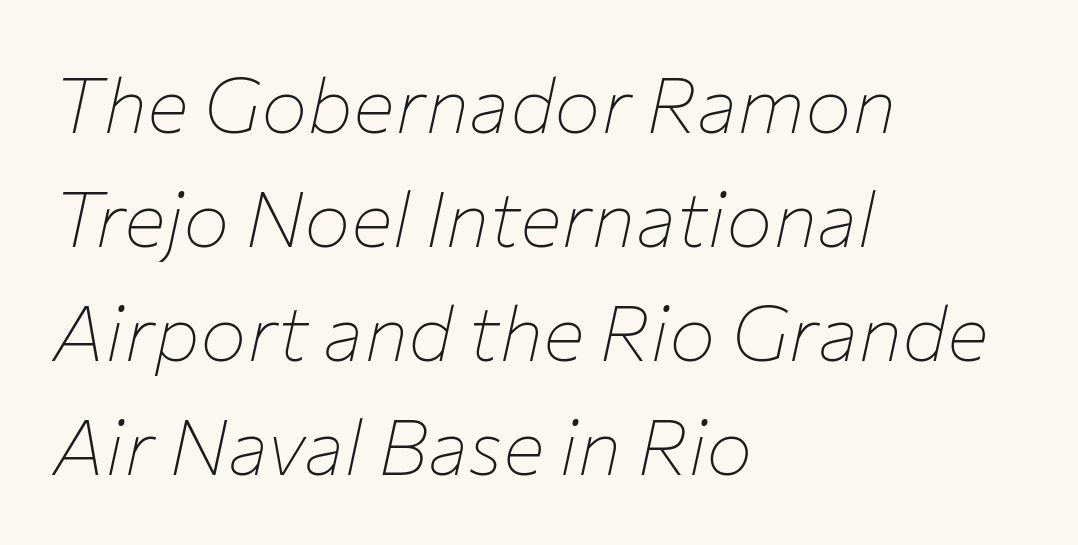
The image shows 78 px thin type, italic (leaning right); set left-aligned, normal line spacing (1.46x), normal letter spacing, not underlined; low stroke contrast and a medium x-height.
